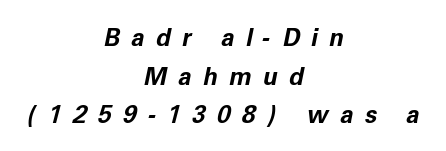
The image shows 24 px bold type, italic (leaning right); set centered, normal line spacing (1.61x), unusually wide letter spacing (+0.47 em), not underlined.
